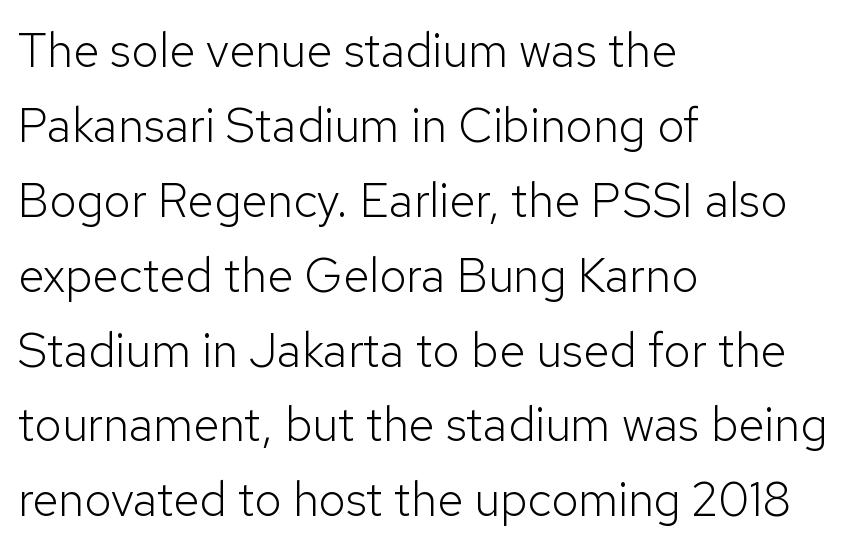
Anything drawn beneath the words? Only blank space. Posture: upright roman. The weight would be labelled regular, book, light, or lighter still. Look at the tracking — it's just the regular setting, nothing added.
